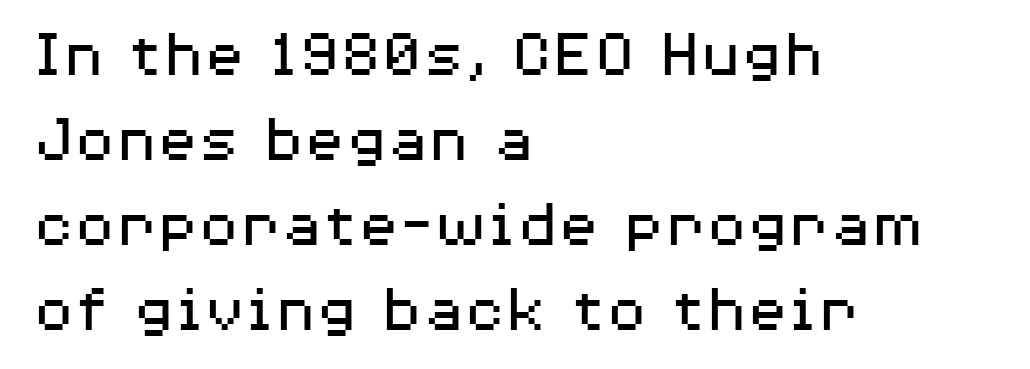
Q: Is the text bold? A: No.
Q: Is the text italic (slanted)? A: No, it is upright.
Q: Is the typeface a serif or a sans-serif typeface? A: Sans-serif.
Q: Is the text underlined? A: No.
Q: How is the paragraph aligned? A: Left-aligned.
Q: Is the spacing between letters normal or unusually wide? A: Normal.
Q: Is the spacing between lines tight, normal or loose? A: Normal.
Q: Width (condensed, normal, or wide)? A: Wide.
Q: Stroke contrast? A: Medium.
Q: x-height? A: Medium.
Q: Monospaced? A: No.
